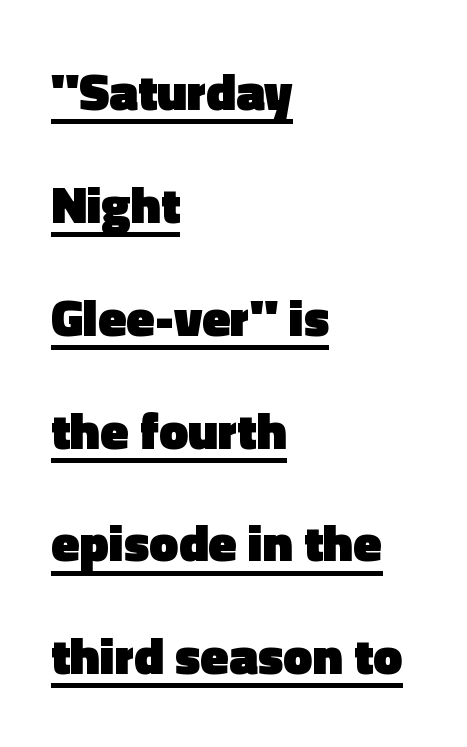
Q: Is the text bold? A: Yes.
Q: Is the text italic (slanted)? A: No, it is upright.
Q: Is the typeface a serif or a sans-serif typeface? A: Sans-serif.
Q: Is the text underlined? A: Yes.
Q: How is the paragraph aligned? A: Left-aligned.
Q: Is the spacing between letters normal or unusually wide? A: Normal.
Q: Is the spacing between lines tight, normal or loose? A: Loose.
Q: Width (condensed, normal, or wide)? A: Normal.
Q: x-height? A: Medium.
Q: Monospaced? A: No.
